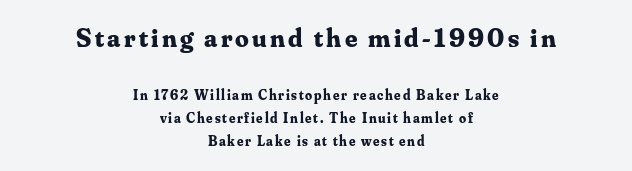
The first block has been scaled up relative to the second. The strokes are fattened all the way to bold. Vertical spacing — default. The letters stand upright; this is a roman face.
